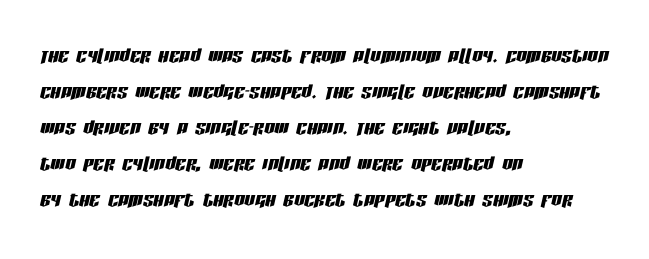
A normal amount of white space separates one row of letters from the next. In terms of letterspacing, this is plain default setting. Is the block centered? No — it sits flush against the left margin. Style check: oblique. Beneath every word, the page is bare.
